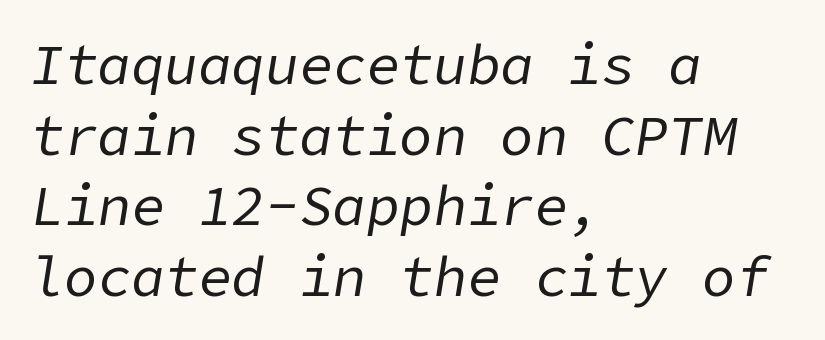
Q: Is the text bold? A: No.
Q: Is the text italic (slanted)? A: Yes, it leans right by about 9 degrees.
Q: Is the text underlined? A: No.
Q: How is the paragraph aligned? A: Left-aligned.
Q: Is the spacing between letters normal or unusually wide? A: Normal.
Q: Is the spacing between lines tight, normal or loose? A: Normal.
Q: Width (condensed, normal, or wide)? A: Normal.
Q: Stroke contrast? A: Low.
Q: x-height? A: Medium.
